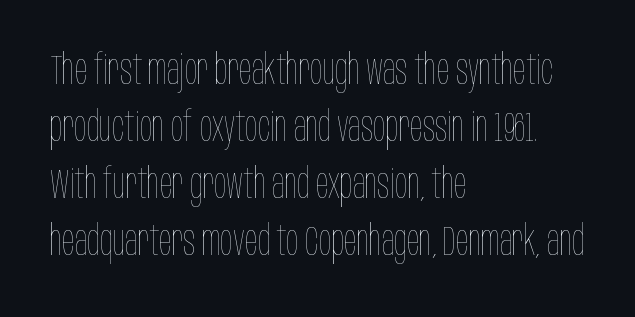
{"italic": "no", "bold": "no", "weight": "thin", "width": "condensed", "stroke_contrast": "low", "x_height": "large", "monospaced": "no", "underline": "no", "align": "left", "line_spacing": "normal", "line_spacing_ratio": 1.36, "letter_spacing": "normal", "letter_spacing_em": 0.0, "glyph_px": 42}
